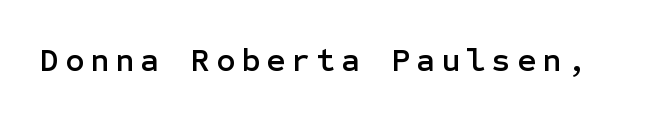
The image shows 33 px sans-serif type, upright; set not underlined; low stroke contrast and a medium x-height.
